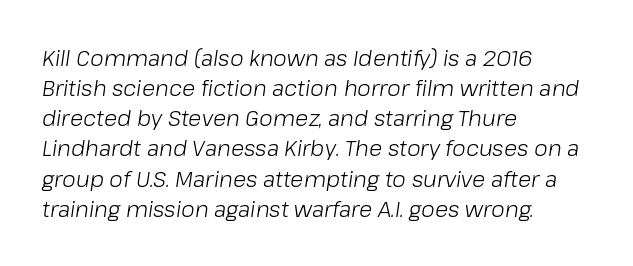
Q: Is the text bold? A: No.
Q: Is the text italic (slanted)? A: Yes, it leans right by about 8 degrees.
Q: Is the text underlined? A: No.
Q: How is the paragraph aligned? A: Left-aligned.
Q: Is the spacing between letters normal or unusually wide? A: Normal.
Q: Is the spacing between lines tight, normal or loose? A: Normal.
